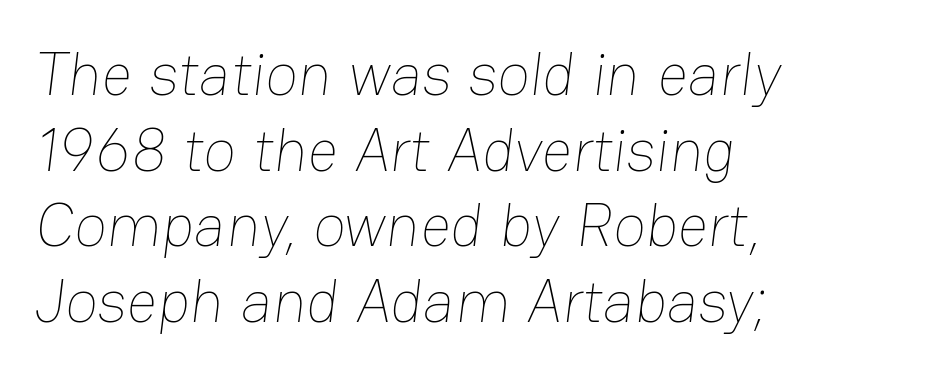
Summary of weight: not heavy and not bold. Underlining? Definitely not there. A typesetter would call this proportional, since set widths differ per character. This block has exactly the height ordinary leading produces.
